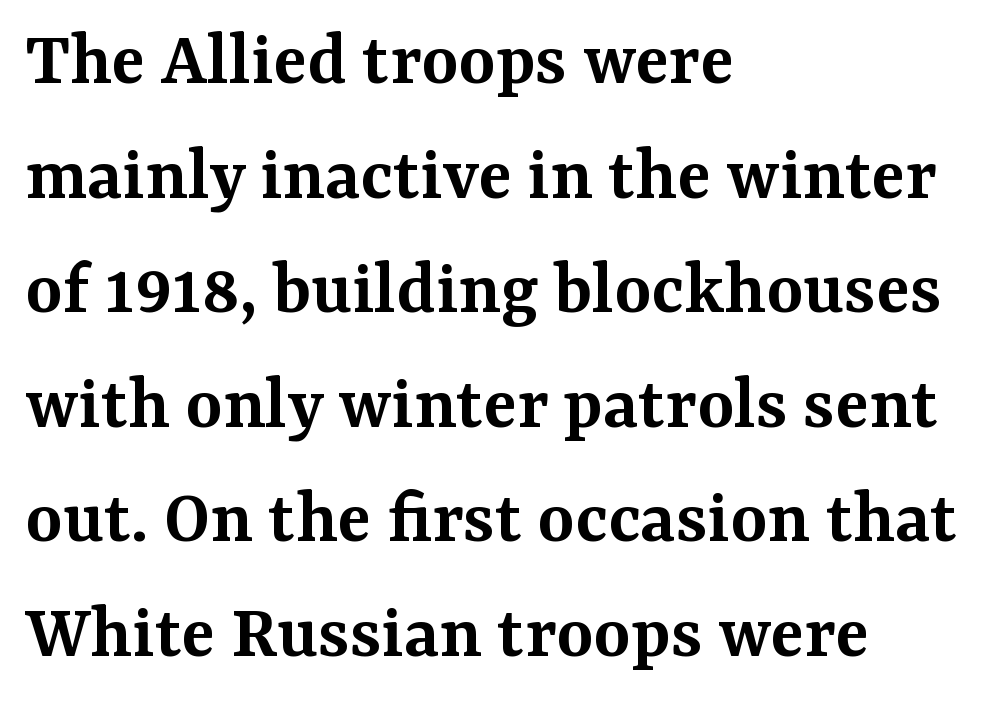
Q: Is the text bold? A: Semi-bold.
Q: Is the text italic (slanted)? A: No, it is upright.
Q: Is the typeface a serif or a sans-serif typeface? A: Serif.
Q: Is the text underlined? A: No.
Q: How is the paragraph aligned? A: Left-aligned.
Q: Is the spacing between letters normal or unusually wide? A: Normal.
Q: Is the spacing between lines tight, normal or loose? A: Normal.
Q: Width (condensed, normal, or wide)? A: Normal.
Q: Stroke contrast? A: Medium.
Q: x-height? A: Medium.
Q: Monospaced? A: No.
